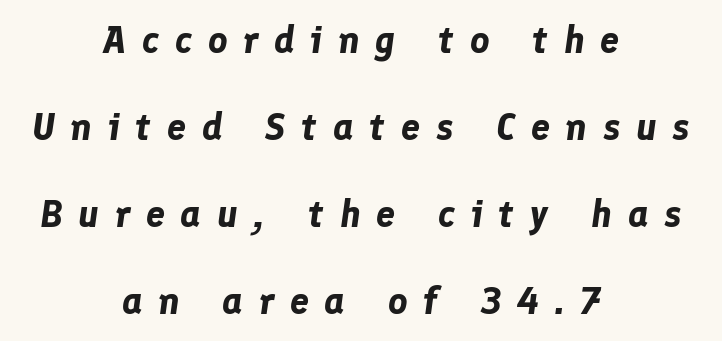
Q: Is the text bold? A: Yes.
Q: Is the text italic (slanted)? A: Yes, it leans right by about 8 degrees.
Q: Is the text underlined? A: No.
Q: How is the paragraph aligned? A: Centered.
Q: Is the spacing between letters normal or unusually wide? A: Unusually wide.
Q: Is the spacing between lines tight, normal or loose? A: Loose.
Q: Width (condensed, normal, or wide)? A: Normal.
Q: Stroke contrast? A: Low.
Q: x-height? A: Medium.
Q: Monospaced? A: No.
